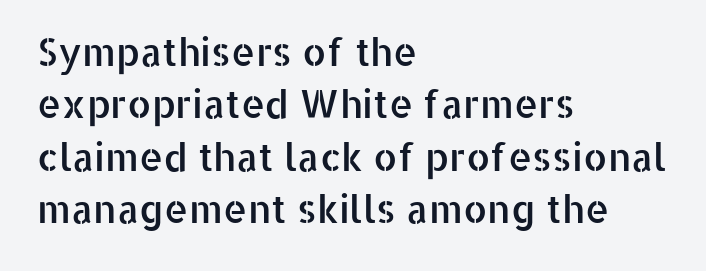
Q: Is the text italic (slanted)? A: No, it is upright.
Q: Is the typeface a serif or a sans-serif typeface? A: Sans-serif.
Q: Is the text underlined? A: No.
Q: How is the paragraph aligned? A: Left-aligned.
Q: Is the spacing between letters normal or unusually wide? A: Normal.
Q: Is the spacing between lines tight, normal or loose? A: Normal.
Q: Width (condensed, normal, or wide)? A: Normal.
Q: Stroke contrast? A: Low.
Q: x-height? A: Medium.
Q: Monospaced? A: No.
